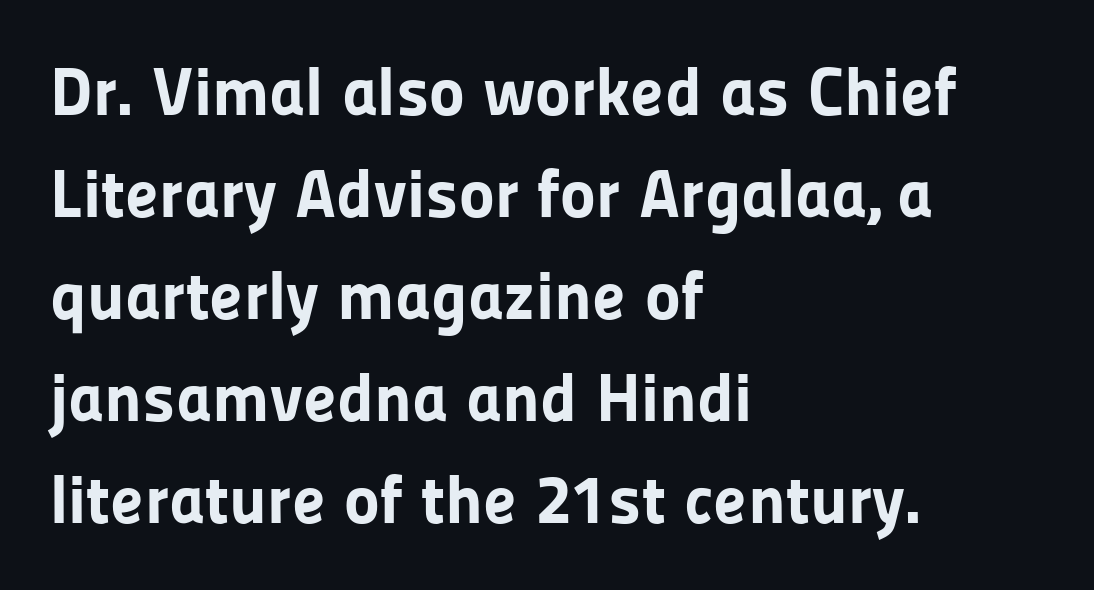
{"serif": "no", "italic": "no", "bold": "yes", "weight": "bold", "width": "normal", "stroke_contrast": "low", "x_height": "medium", "monospaced": "no", "underline": "no", "align": "left", "line_spacing": "normal", "line_spacing_ratio": 1.5, "letter_spacing": "normal", "letter_spacing_em": 0.0, "glyph_px": 68}
